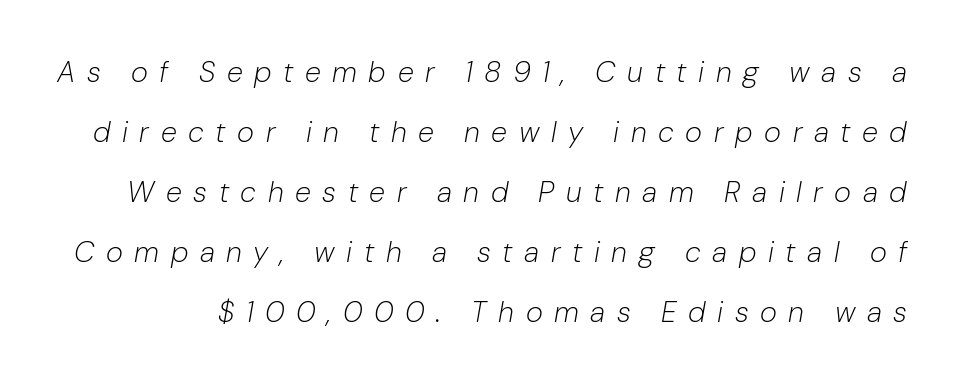
{"italic": "yes", "lean": "right", "slant_degrees": 10, "bold": "no", "weight": "light", "width": "normal", "stroke_contrast": "low", "x_height": "medium", "monospaced": "no", "underline": "no", "line_spacing": "loose", "line_spacing_ratio": 2.07, "letter_spacing": "wide", "letter_spacing_em": 0.4, "glyph_px": 29}
